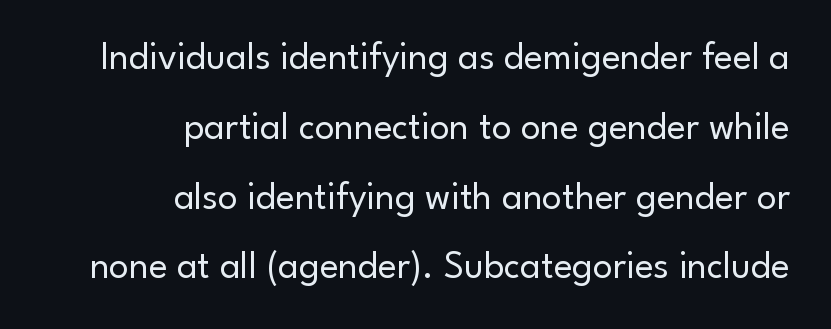
The rendering uses natural spacing where letterforms have individual widths. The specimen reads as upright at a glance. Letters rest on an invisible, unmarked baseline. The letters sit at their default tracking, neither squeezed nor spread. Each letter's strokes conclude bluntly, with no projecting serifs. Vertical stems look standard width or narrower in stroke.
